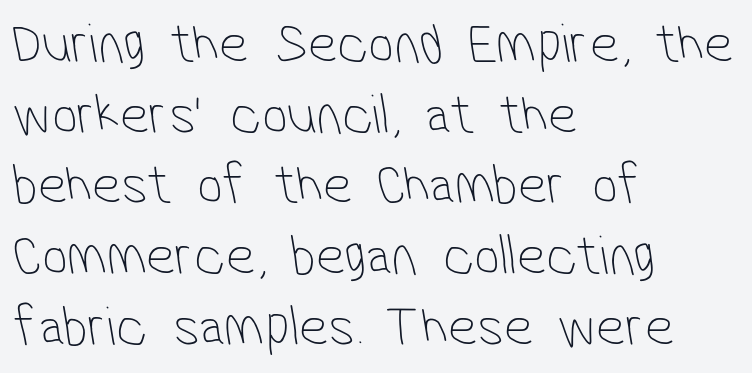
{"serif": "no", "bold": "no", "weight": "thin", "width": "condensed", "stroke_contrast": "low", "x_height": "medium", "monospaced": "no", "underline": "no", "align": "left", "line_spacing_ratio": 1.24, "letter_spacing": "normal", "letter_spacing_em": 0.0, "glyph_px": 57}
